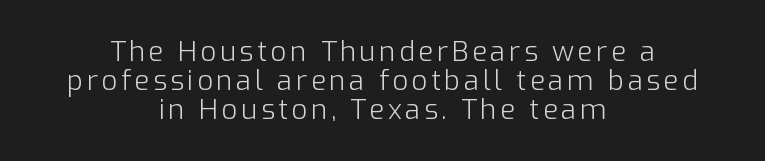
Q: Is the text bold? A: No.
Q: Is the text italic (slanted)? A: No, it is upright.
Q: Is the typeface a serif or a sans-serif typeface? A: Sans-serif.
Q: Is the text underlined? A: No.
Q: How is the paragraph aligned? A: Centered.
Q: Is the spacing between lines tight, normal or loose? A: Tight.
Q: Width (condensed, normal, or wide)? A: Normal.
Q: Stroke contrast? A: Low.
Q: x-height? A: Medium.
Q: Monospaced? A: No.
